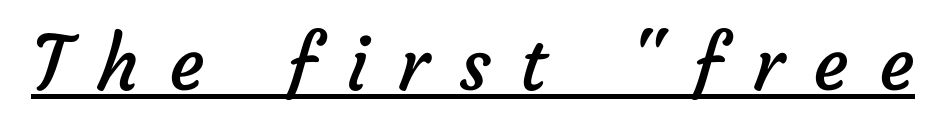
The image shows 75 px regular-weight sans-serif type; set unusually wide letter spacing (+0.4 em), underlined; low stroke contrast and a medium x-height.
